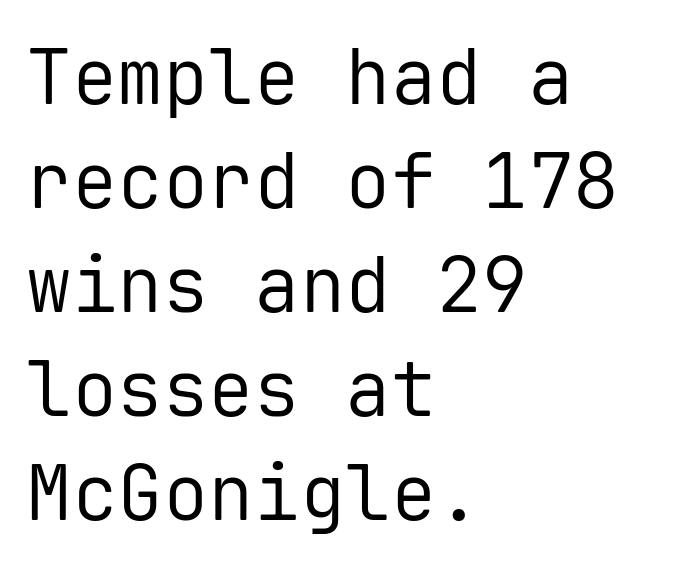
{"serif": "no", "italic": "no", "bold": "no", "weight": "regular", "width": "normal", "stroke_contrast": "low", "x_height": "medium", "monospaced": "yes", "underline": "no", "align": "left", "line_spacing": "normal", "line_spacing_ratio": 1.37, "letter_spacing": "normal", "letter_spacing_em": 0.0, "glyph_px": 76}
